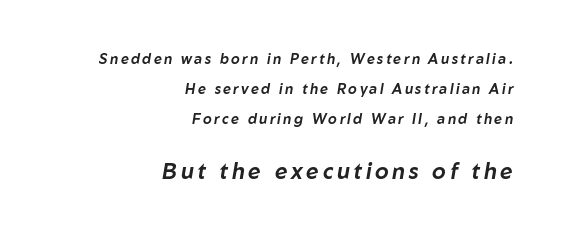
{"italic": "yes", "lean": "right", "slant_degrees": 10, "underline": "no", "align": "right", "line_spacing": "loose", "line_spacing_ratio": 2.13, "larger_block": "second", "size_ratio": 1.57, "glyph_px": 22}
